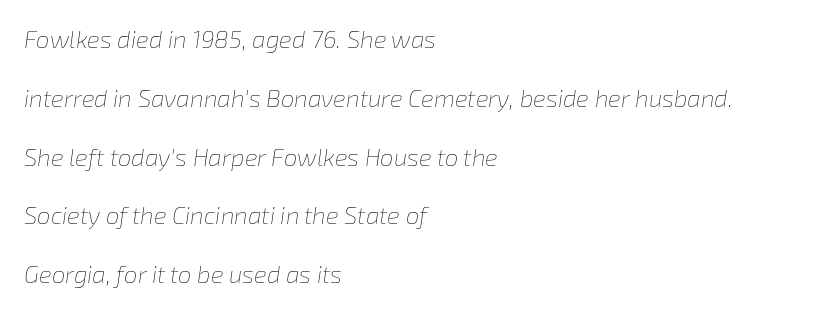
The image shows 24 px text type, italic (leaning right); set left-aligned, loose line spacing (2.45x), normal letter spacing, not underlined.
